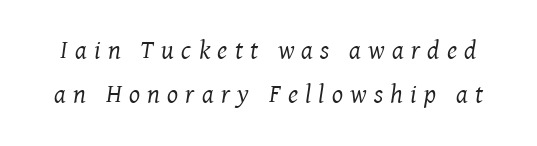
The image shows 26 px text type, italic (leaning right); set normal line spacing (1.7x), unusually wide letter spacing (+0.28 em), not underlined.
